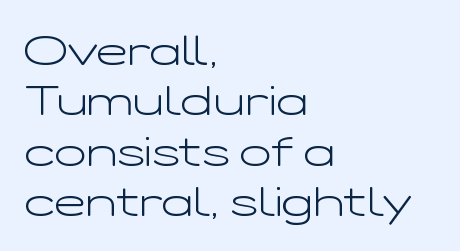
Q: Is the text bold? A: No.
Q: Is the text italic (slanted)? A: No, it is upright.
Q: Is the typeface a serif or a sans-serif typeface? A: Sans-serif.
Q: Is the text underlined? A: No.
Q: How is the paragraph aligned? A: Left-aligned.
Q: Is the spacing between letters normal or unusually wide? A: Normal.
Q: Width (condensed, normal, or wide)? A: Wide.
Q: Stroke contrast? A: Low.
Q: x-height? A: Medium.
Q: Monospaced? A: No.
